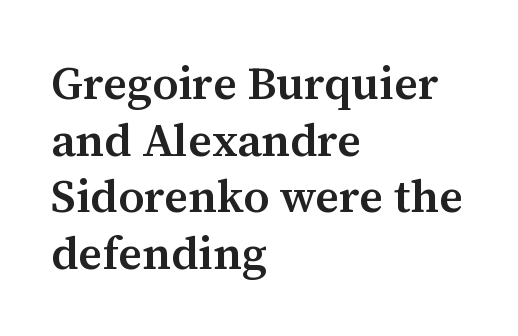
Q: Is the text bold? A: Semi-bold.
Q: Is the text italic (slanted)? A: No, it is upright.
Q: Is the typeface a serif or a sans-serif typeface? A: Serif.
Q: Is the text underlined? A: No.
Q: How is the paragraph aligned? A: Left-aligned.
Q: Is the spacing between letters normal or unusually wide? A: Normal.
Q: Width (condensed, normal, or wide)? A: Normal.
Q: Stroke contrast? A: Medium.
Q: x-height? A: Medium.
Q: Monospaced? A: No.
